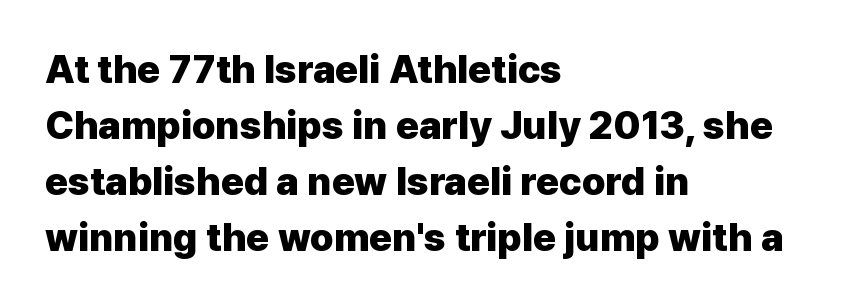
{"serif": "no", "italic": "no", "bold": "yes", "weight": "heavy", "width": "normal", "stroke_contrast": "low", "x_height": "medium", "monospaced": "no", "underline": "no", "align": "left", "line_spacing": "normal", "line_spacing_ratio": 1.44, "letter_spacing": "normal", "letter_spacing_em": 0.0, "glyph_px": 39}
